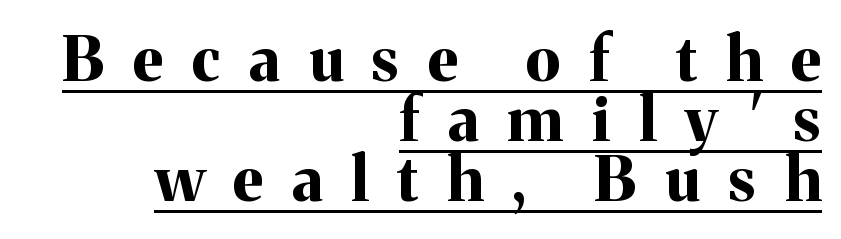
The image shows 62 px bold serif type, upright; set right-aligned, tight line spacing (0.97x), unusually wide letter spacing (+0.47 em), underlined; medium stroke contrast and a medium x-height.
